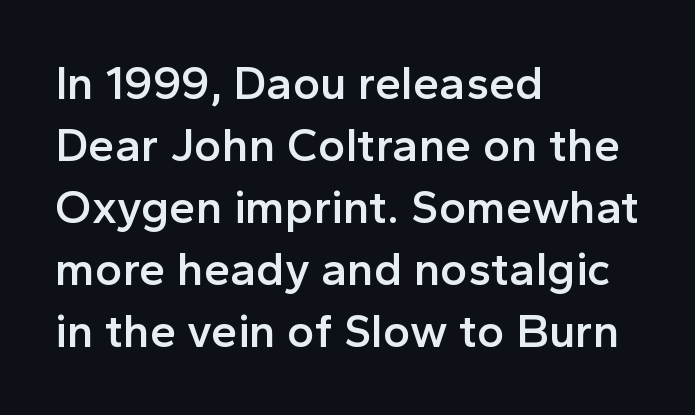
Q: Is the text bold? A: Semi-bold.
Q: Is the text italic (slanted)? A: No, it is upright.
Q: Is the typeface a serif or a sans-serif typeface? A: Sans-serif.
Q: Is the text underlined? A: No.
Q: How is the paragraph aligned? A: Left-aligned.
Q: Is the spacing between letters normal or unusually wide? A: Normal.
Q: Is the spacing between lines tight, normal or loose? A: Normal.
Q: Width (condensed, normal, or wide)? A: Normal.
Q: x-height? A: Medium.
Q: Monospaced? A: No.
